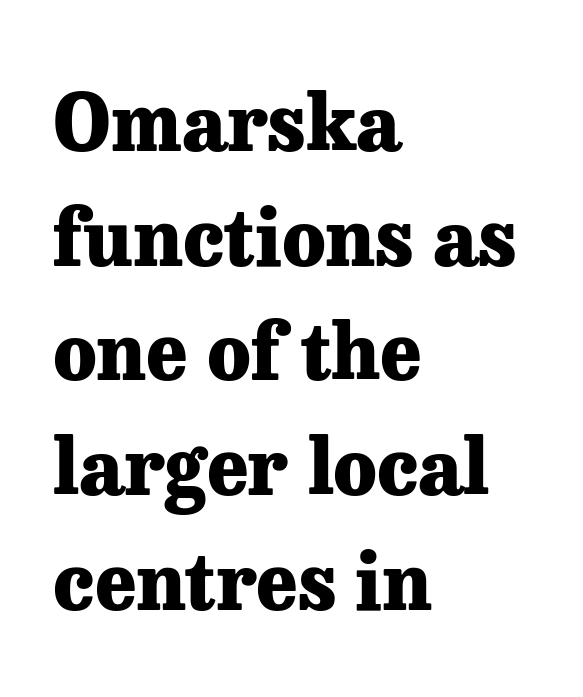
This sample uses plain, unmodified letter spacing. Students, observe: this is what conventionally led text looks like. Unlike a clean sans, this face finishes its strokes with serifs. Decoration check: the copy has no underline.
